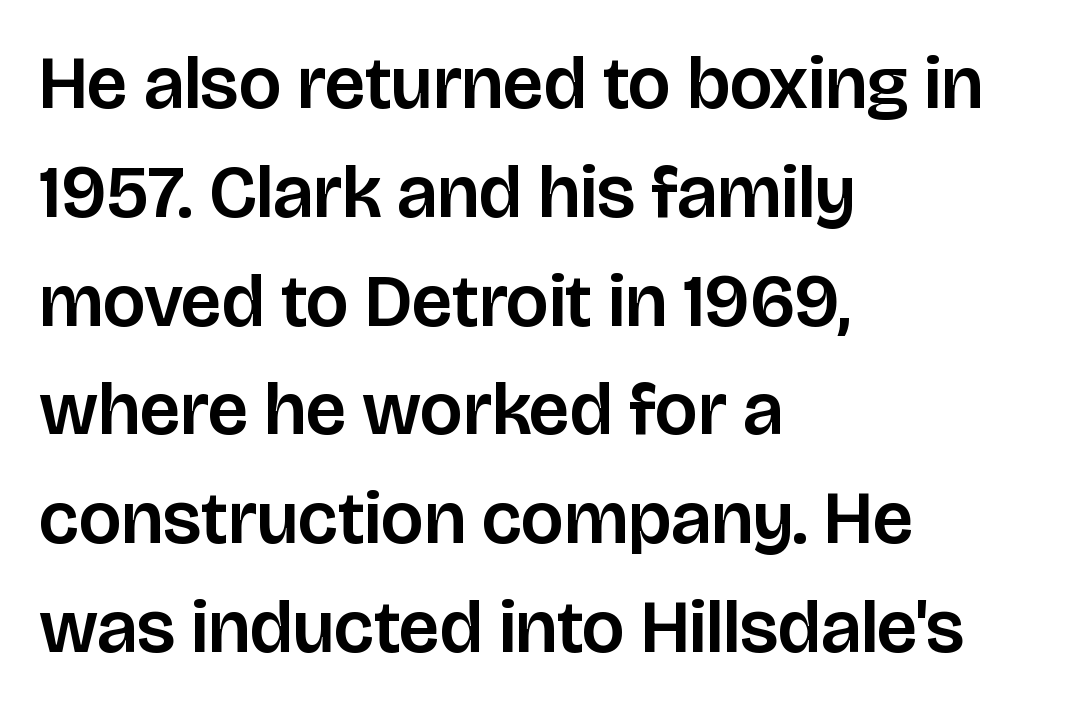
Q: Is the text italic (slanted)? A: No, it is upright.
Q: Is the typeface a serif or a sans-serif typeface? A: Sans-serif.
Q: Is the text underlined? A: No.
Q: How is the paragraph aligned? A: Left-aligned.
Q: Is the spacing between letters normal or unusually wide? A: Normal.
Q: Is the spacing between lines tight, normal or loose? A: Normal.
Q: Width (condensed, normal, or wide)? A: Normal.
Q: Stroke contrast? A: Low.
Q: x-height? A: Large.
Q: Monospaced? A: No.
